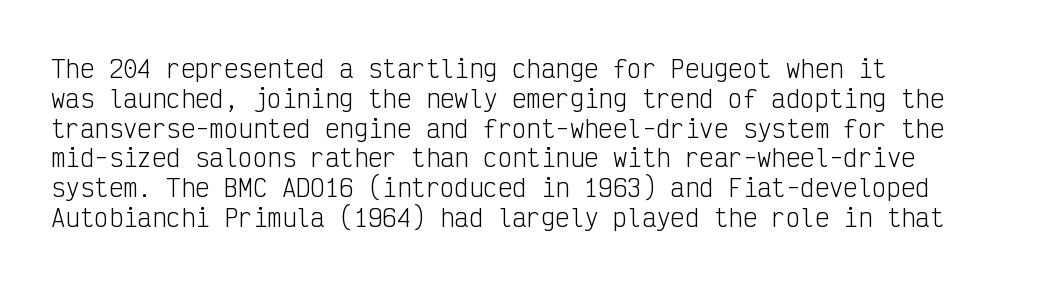
{"italic": "no", "bold": "no", "underline": "no", "align": "left", "line_spacing_ratio": 1.24, "letter_spacing": "normal", "letter_spacing_em": 0.0, "glyph_px": 24}
